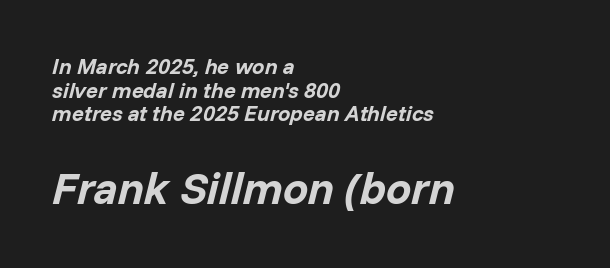
{"italic": "yes", "lean": "right", "slant_degrees": 14, "bold": "yes", "weight": "bold", "width": "normal", "stroke_contrast": "low", "x_height": "medium", "monospaced": "no", "underline": "no", "align": "left", "line_spacing": "tight", "line_spacing_ratio": 1.07, "letter_spacing": "normal", "letter_spacing_em": 0.0, "larger_block": "second", "size_ratio": 2.05, "glyph_px": 45}
